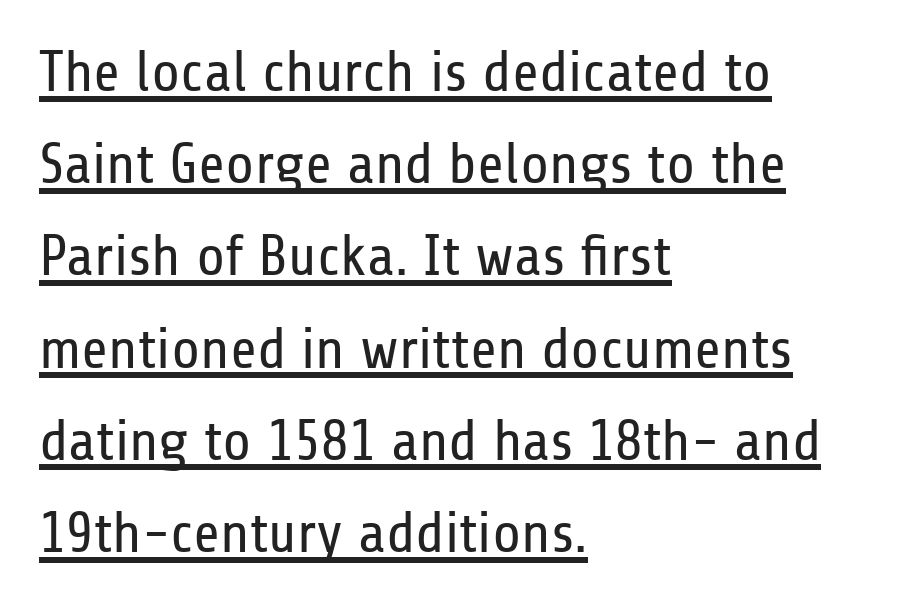
The image shows 58 px regular-weight, condensed sans-serif type, upright; set left-aligned, normal line spacing (1.59x), normal letter spacing, underlined; low stroke contrast and a medium x-height.
